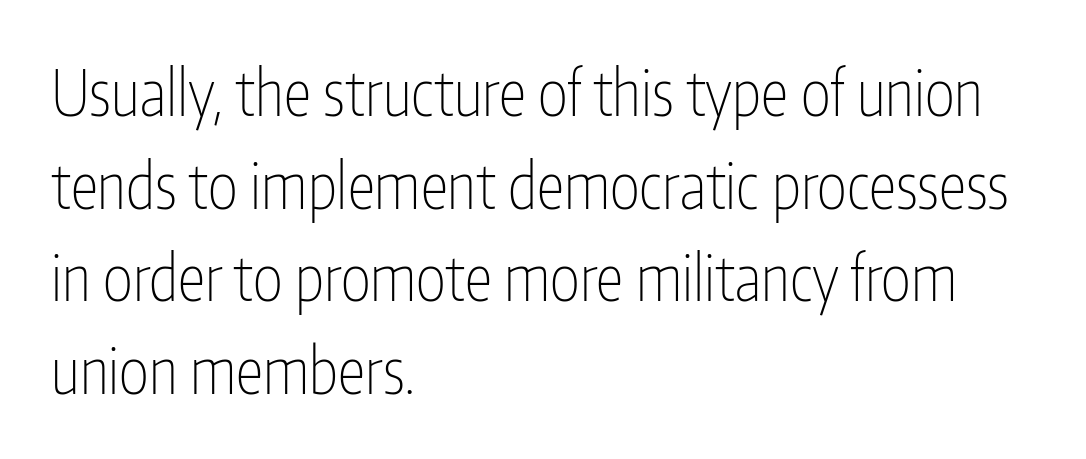
The image shows 63 px thin, condensed sans-serif type, upright; set left-aligned, normal line spacing (1.47x), normal letter spacing, not underlined; low stroke contrast and a medium x-height.
